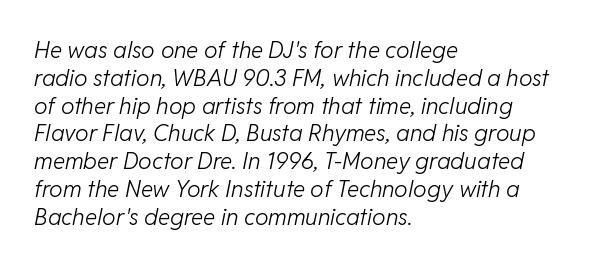
The image shows 23 px text type, italic (leaning right); set left-aligned, line spacing 1.21x, normal letter spacing, not underlined.
